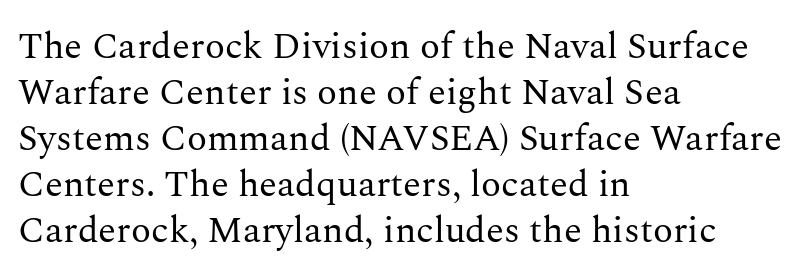
Line starts are locked; line ends wander. A typesetter would label this face a serif. Posture: vertical. Beneath every word, the page is bare. The type is set solid horizontally, with unmodified tracking. Stroke mass is kept to a normal reading level or below.
